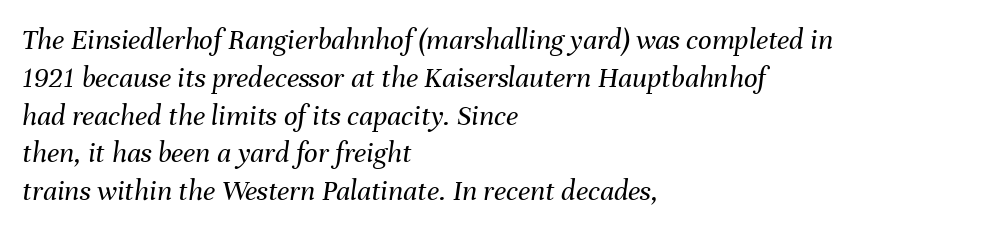
The image shows 30 px regular-weight type, italic (leaning right); set left-aligned, normal line spacing (1.26x), normal letter spacing, not underlined; medium stroke contrast and a medium x-height.
